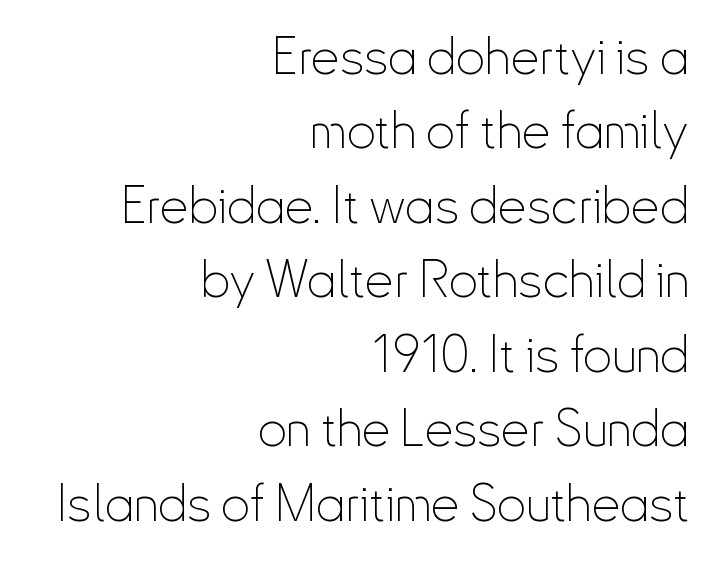
Q: Is the text bold? A: No.
Q: Is the text italic (slanted)? A: No, it is upright.
Q: Is the typeface a serif or a sans-serif typeface? A: Sans-serif.
Q: Is the text underlined? A: No.
Q: How is the paragraph aligned? A: Right-aligned.
Q: Is the spacing between letters normal or unusually wide? A: Normal.
Q: Is the spacing between lines tight, normal or loose? A: Normal.
Q: Width (condensed, normal, or wide)? A: Condensed.
Q: Stroke contrast? A: Low.
Q: x-height? A: Small.
Q: Monospaced? A: No.
